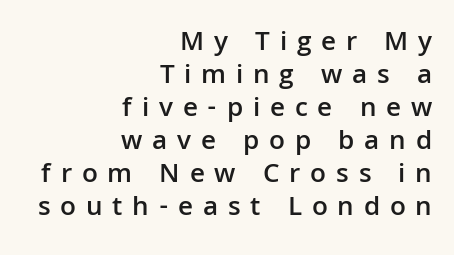
The passage shown is not underscored anywhere. Stroke thickness is moderately raised; the sample reads as semibold. Each letter keeps its own natural width here, so spacing adapts to shape. In terms of letterspacing, this is a distinctly airy, spread setting.
